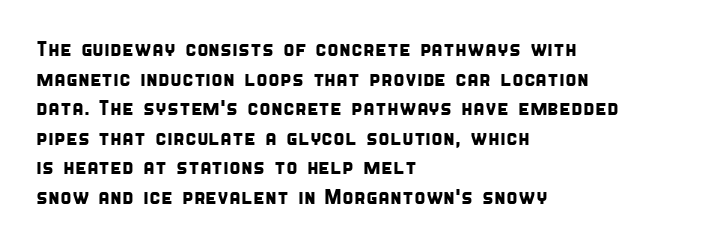
The image shows 21 px text type; set left-aligned, normal line spacing (1.41x), normal letter spacing, not underlined.
